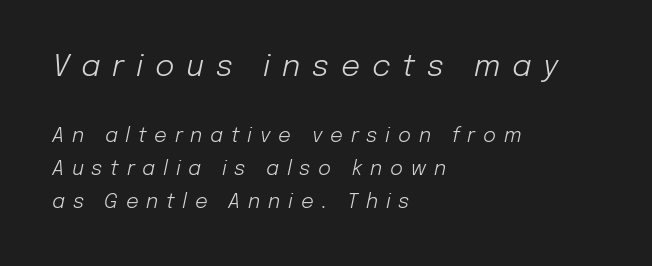
Q: Is the text bold? A: No.
Q: Is the text italic (slanted)? A: Yes, it leans right by about 12 degrees.
Q: Is the text underlined? A: No.
Q: How is the paragraph aligned? A: Left-aligned.
Q: Is the spacing between letters normal or unusually wide? A: Unusually wide.
Q: Is the spacing between lines tight, normal or loose? A: Normal.
Q: Which block of text is set in a larger size, the first (top) or the second (bottom)? A: The first (top) one.
Q: Width (condensed, normal, or wide)? A: Normal.
Q: Stroke contrast? A: Low.
Q: x-height? A: Medium.
Q: Monospaced? A: No.
